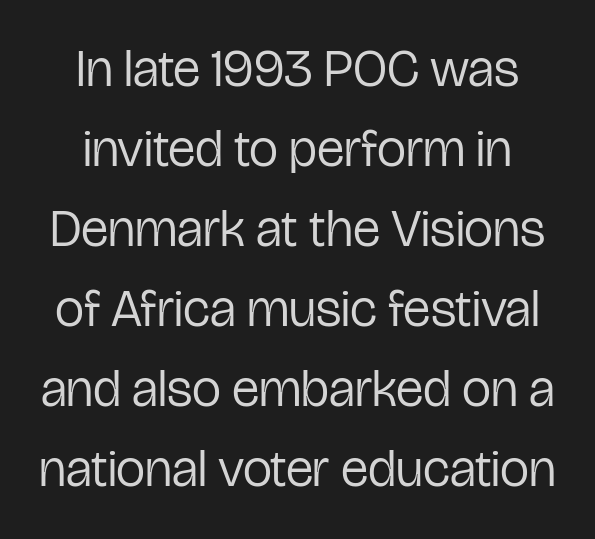
Words float on clear page, feet unadorned. The lines in this sample share a center point and differ in where they start and stop. Is this a heavy cut? Hardly; it is regular or lighter. You could call the tracking neutral — neither tight nor loose. The lettering holds an erect, upright posture throughout.
